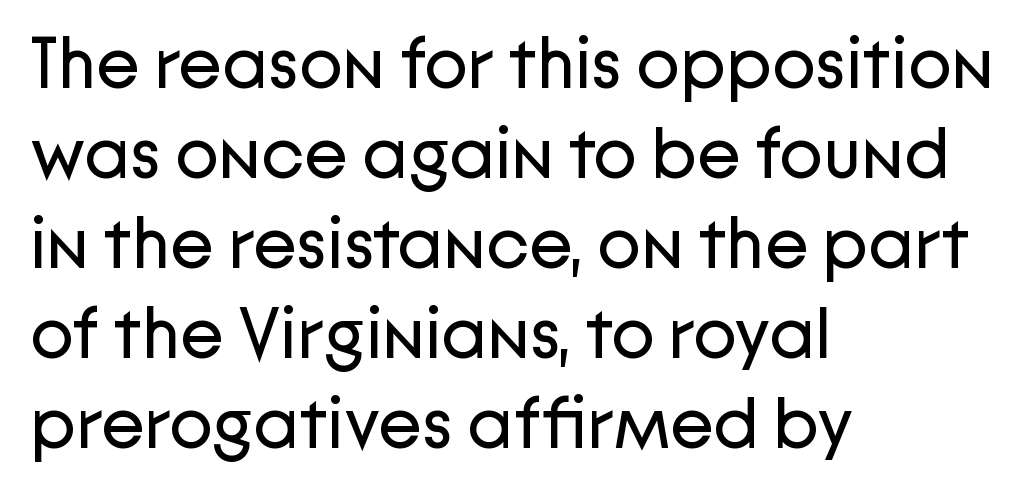
Weight: in the light-to-regular range. The designer went with a sans here, leaving each stem footless. The letters stand straight up with perfectly vertical stems. Is the letter spacing exaggerated? No — it looks like the ordinary default.
